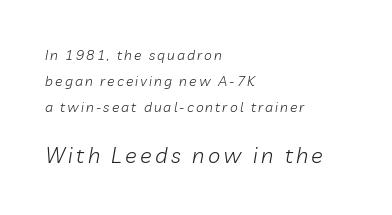
The image shows 22 px text type, italic (leaning right); set left-aligned, line spacing 1.85x, not underlined; the second (bottom) block is 1.57x larger.
